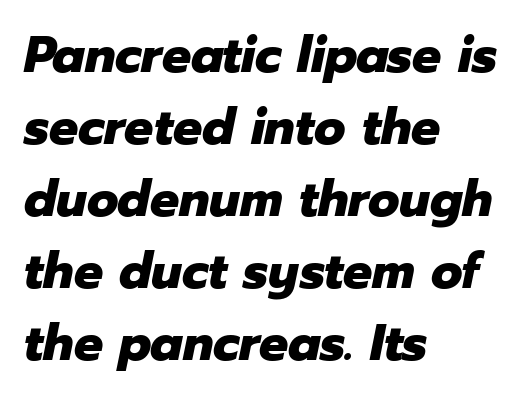
Q: Is the text bold? A: Yes.
Q: Is the text italic (slanted)? A: Yes, it leans right by about 12 degrees.
Q: Is the text underlined? A: No.
Q: How is the paragraph aligned? A: Left-aligned.
Q: Is the spacing between letters normal or unusually wide? A: Normal.
Q: Is the spacing between lines tight, normal or loose? A: Normal.
Q: Width (condensed, normal, or wide)? A: Normal.
Q: Stroke contrast? A: Low.
Q: x-height? A: Medium.
Q: Monospaced? A: No.
